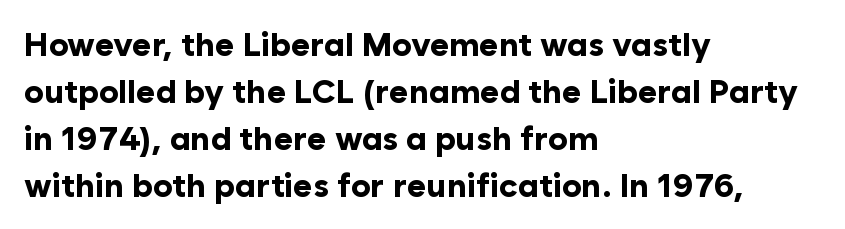
{"serif": "no", "italic": "no", "bold": "yes", "weight": "bold", "width": "normal", "stroke_contrast": "low", "x_height": "medium", "monospaced": "no", "underline": "no", "align": "left", "line_spacing": "normal", "line_spacing_ratio": 1.42, "letter_spacing": "normal", "letter_spacing_em": 0.0, "glyph_px": 33}
